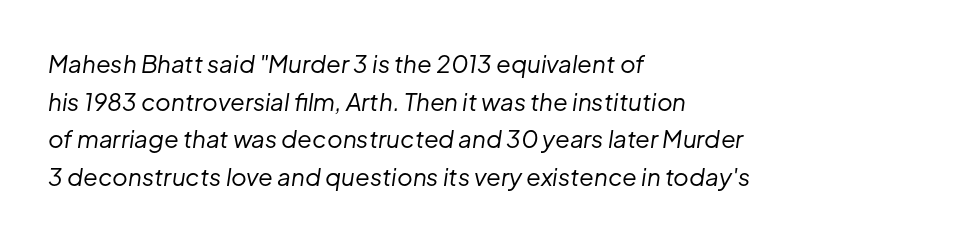
The image shows 24 px text type, italic (leaning right); set left-aligned, normal line spacing (1.57x), normal letter spacing, not underlined.
